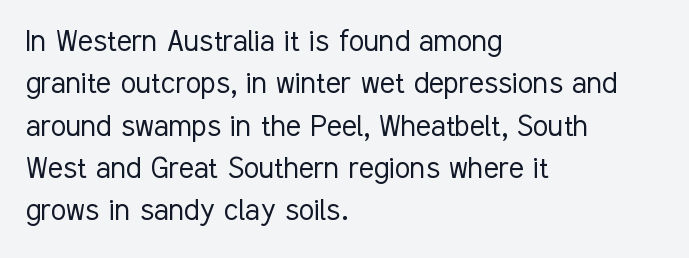
{"serif": "no", "italic": "no", "bold": "no", "weight": "light", "width": "condensed", "stroke_contrast": "low", "x_height": "medium", "monospaced": "no", "underline": "no", "align": "left", "line_spacing_ratio": 1.21, "letter_spacing": "normal", "letter_spacing_em": 0.0, "glyph_px": 35}
